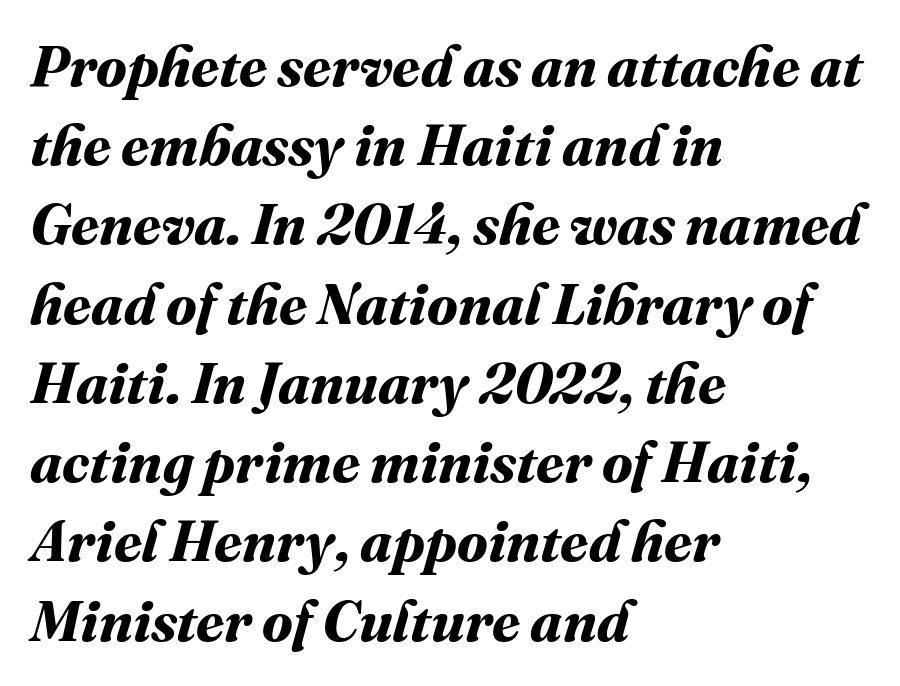
The tracking reads as untouched default to a designer's eye. Is this a fixed-width face? No — the glyphs have proportional, varying widths. One-word summary of the alignment: left. This block has exactly the height ordinary leading produces. The zone under the glyphs is completely vacant.
